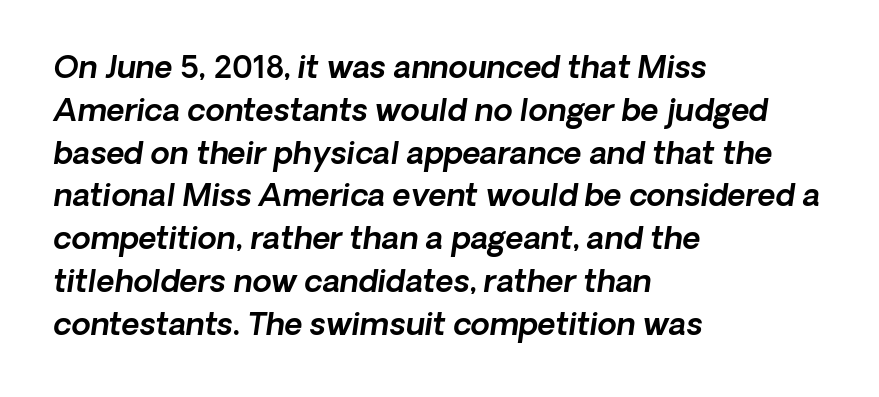
Q: Is the typeface a serif or a sans-serif typeface? A: Sans-serif.
Q: Is the text underlined? A: No.
Q: How is the paragraph aligned? A: Left-aligned.
Q: Is the spacing between letters normal or unusually wide? A: Normal.
Q: Is the spacing between lines tight, normal or loose? A: Normal.
Q: Width (condensed, normal, or wide)? A: Normal.
Q: x-height? A: Medium.
Q: Monospaced? A: No.
